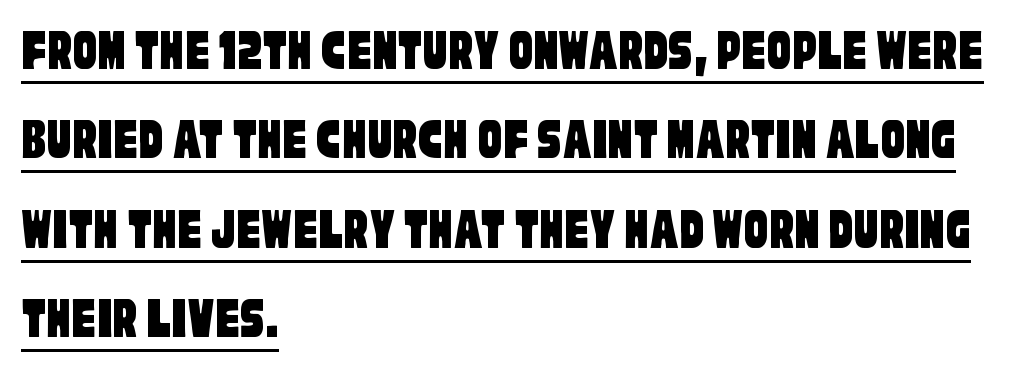
The image shows 60 px condensed sans-serif type; set left-aligned, normal line spacing (1.49x), normal letter spacing, underlined; low stroke contrast and a large x-height.
